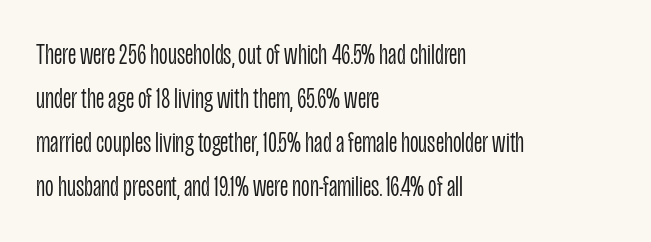
The characters are drawn with everyday or finer stroke widths. Visually the block forms a straight wall on the left and a jagged coastline on the right. Character widths vary here, with narrow letters taking less room than wide ones. Students, observe: this is what conventionally led text looks like. It's the straight-up-and-down kind of type.
